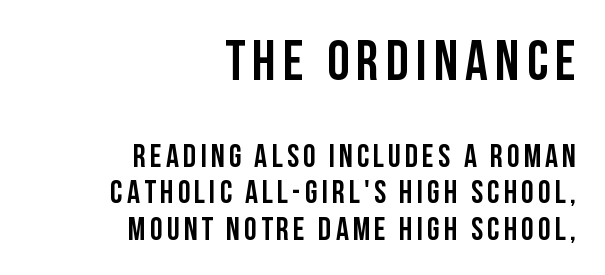
The font family rendered here belongs to the sans-serif group. Stroke thickness is high; the sample reads as a true bold. This sample trades vertical openness for compactness between lines. The letters advance in unequal steps, a hallmark of proportional type.
